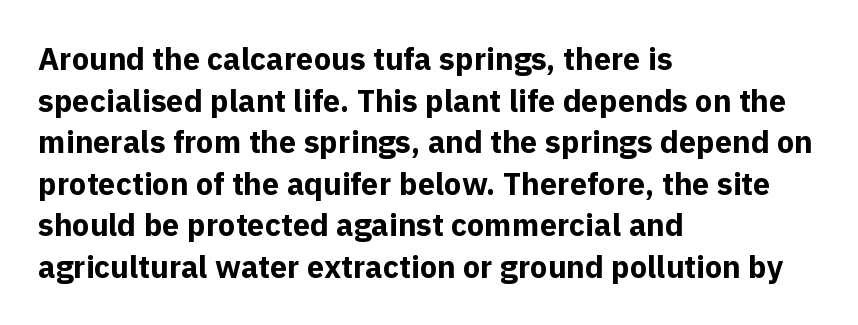
The image shows 31 px bold sans-serif type, upright; set left-aligned, normal line spacing (1.34x), normal letter spacing, not underlined; a medium x-height.
